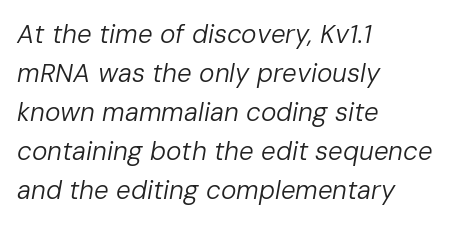
The image shows 26 px text type, italic (leaning right); set left-aligned, normal line spacing (1.5x), normal letter spacing, not underlined.
